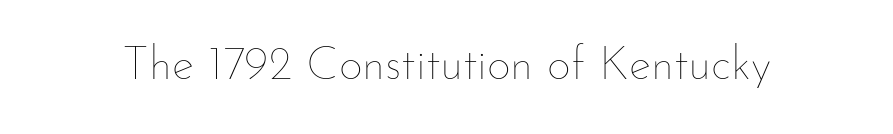
Q: Is the text bold? A: No.
Q: Is the text italic (slanted)? A: No, it is upright.
Q: Is the text underlined? A: No.
Q: Is the spacing between letters normal or unusually wide? A: Normal.
Q: Width (condensed, normal, or wide)? A: Normal.
Q: Stroke contrast? A: Low.
Q: x-height? A: Small.
Q: Monospaced? A: No.
